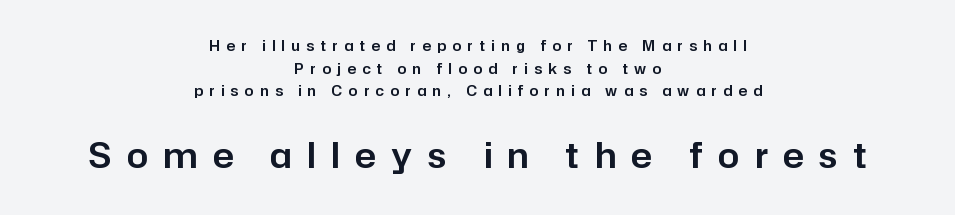
The axis of the letterforms is exactly vertical. The rendering uses a moderate line-height, typical for paragraphs. Only glyphs here, with clear space below each row. A student would call this center alignment; a typographer would say set centered. The face used here is proportionally spaced, like ordinary book or web type. Note: smaller setting up top, larger setting below.
